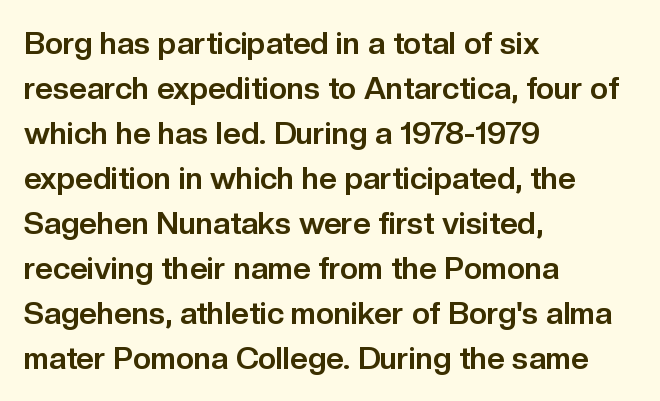
Plain, unruled lines of type. Honestly, the row spacing looks completely unremarkable. Heavy, bold letterforms. No italicization has been applied; the sample stays upright. The face used here is proportionally spaced, like ordinary book or web type. The gaps between neighbouring characters are ordinary and unremarkable.
